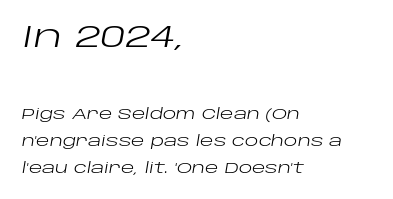
{"italic": "yes", "lean": "right", "slant_degrees": 10, "bold": "no", "weight": "regular", "width": "wide", "stroke_contrast": "low", "x_height": "large", "monospaced": "no", "underline": "no", "align": "left", "line_spacing": "loose", "line_spacing_ratio": 1.93, "letter_spacing": "normal", "letter_spacing_em": 0.0, "larger_block": "first", "size_ratio": 2.21, "glyph_px": 31}
